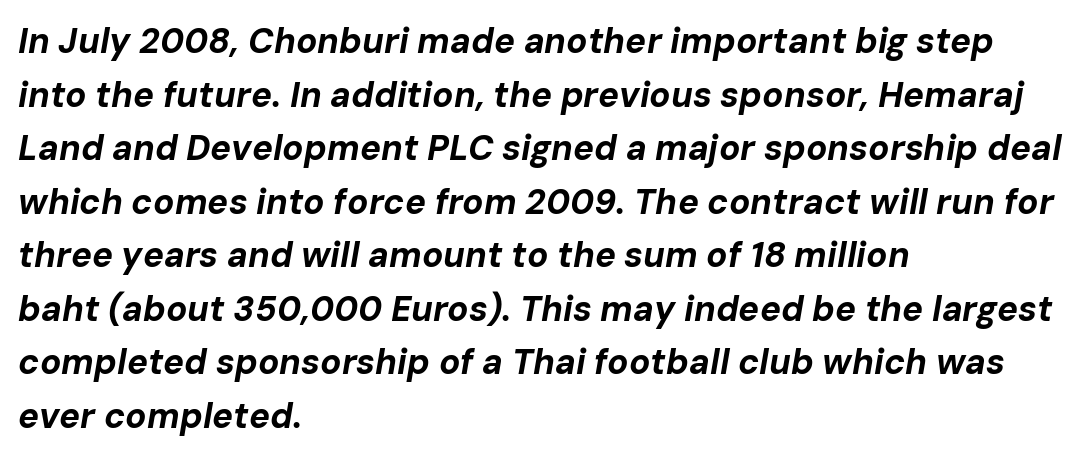
Note the varied advance widths — an 'i' is clearly narrower than an 'm'. Typographic density is high because the face is bold. Line starts are locked; line ends wander. No word sits above an underline. The whole block is typeset with a tilt.
